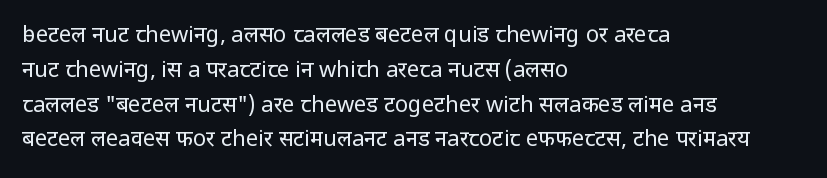
All the whitespace from short lines collects on the right. No extra tracking has been applied to these lines. Characters remain perfectly vertical along every line. The space beneath each line is pristine and unruled. Vertical stems look standard width or narrower in stroke.
